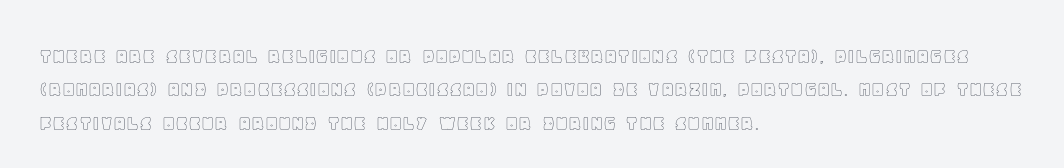
The rendering uses a moderate line-height, typical for paragraphs. These lines were composed using upright roman letters. The gaps between neighbouring characters are ordinary and unremarkable. Has an underline been added? It has not. Line starts are locked; line ends wander.
